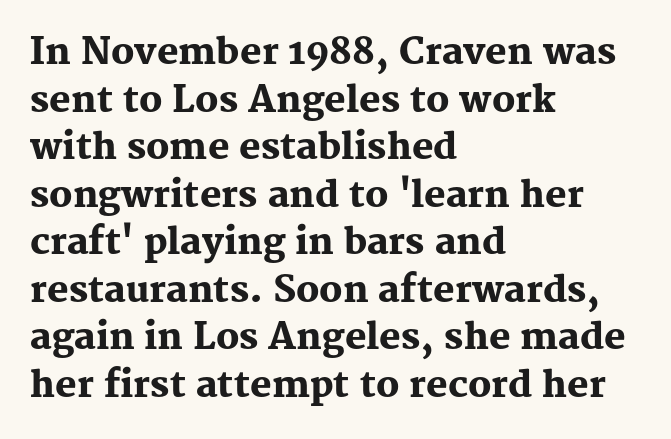
Q: Is the text bold? A: Yes.
Q: Is the text italic (slanted)? A: No, it is upright.
Q: Is the typeface a serif or a sans-serif typeface? A: Serif.
Q: Is the text underlined? A: No.
Q: How is the paragraph aligned? A: Left-aligned.
Q: Is the spacing between letters normal or unusually wide? A: Normal.
Q: Is the spacing between lines tight, normal or loose? A: Normal.
Q: Width (condensed, normal, or wide)? A: Normal.
Q: Stroke contrast? A: Medium.
Q: x-height? A: Medium.
Q: Monospaced? A: No.
